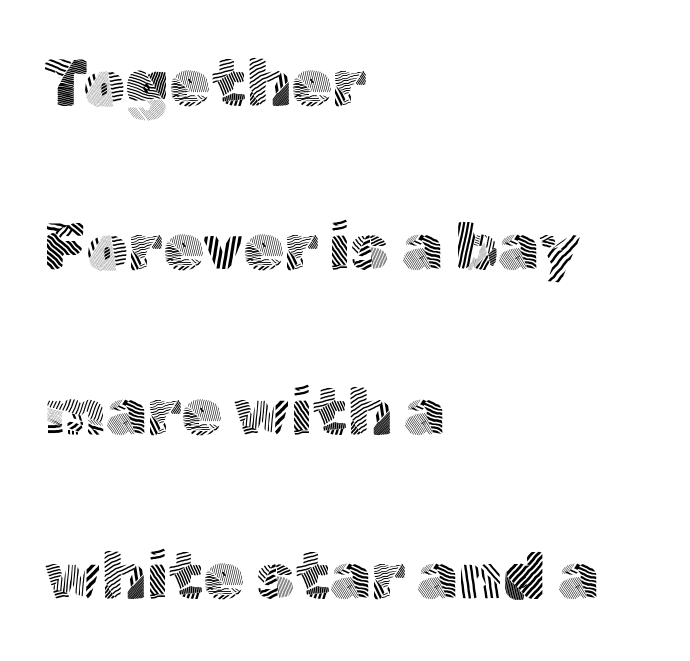
{"serif": "no", "italic": "no", "bold": "no", "weight": "light", "width": "normal", "x_height": "medium", "monospaced": "no", "underline": "no", "align": "left", "line_spacing": "loose", "line_spacing_ratio": 2.49, "letter_spacing": "normal", "letter_spacing_em": 0.0, "glyph_px": 66}
